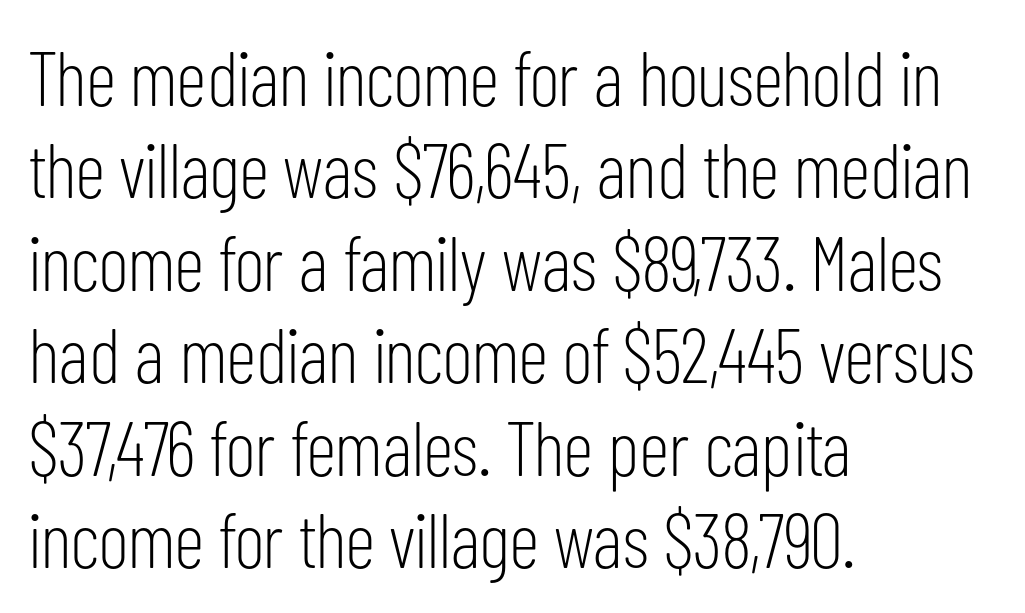
The image shows 77 px light, condensed sans-serif type, upright; set left-aligned, line spacing 1.2x, normal letter spacing, not underlined; low stroke contrast and a medium x-height.
